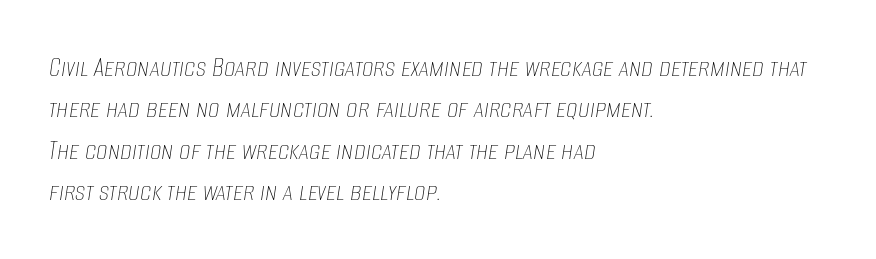
Q: Is the text bold? A: No.
Q: Is the text italic (slanted)? A: Yes, it leans right by about 8 degrees.
Q: Is the text underlined? A: No.
Q: How is the paragraph aligned? A: Left-aligned.
Q: Is the spacing between letters normal or unusually wide? A: Normal.
Q: Is the spacing between lines tight, normal or loose? A: Normal.
Q: Width (condensed, normal, or wide)? A: Condensed.
Q: Stroke contrast? A: Low.
Q: x-height? A: Large.
Q: Monospaced? A: No.
